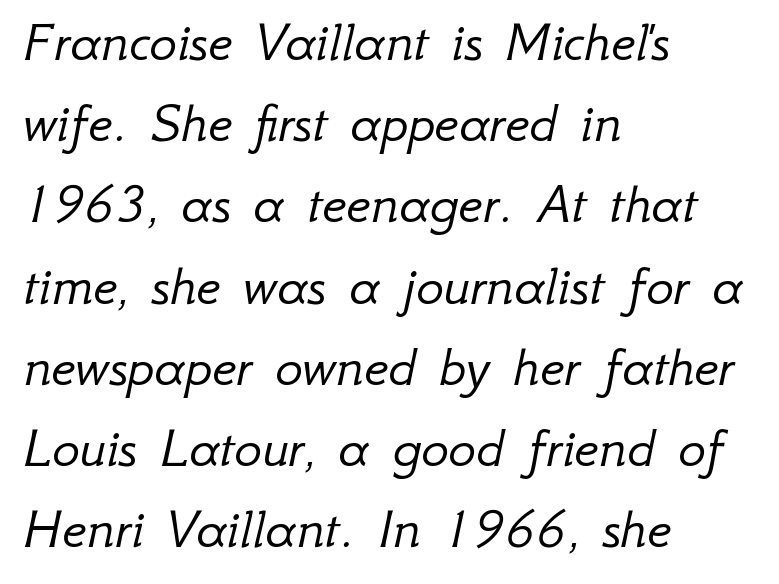
Reading down the column, the eye jumps a familiar distance to each next line. The rag falls on the right side of this text block. Tall strokes in this sample are angled rather than plumb. There is no visible air inserted between adjacent glyphs. Is this a heavy cut? Hardly; it is regular or lighter.
